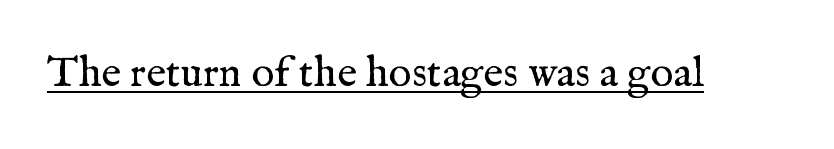
Q: Is the text bold? A: No.
Q: Is the text italic (slanted)? A: No, it is upright.
Q: Is the typeface a serif or a sans-serif typeface? A: Serif.
Q: Is the text underlined? A: Yes.
Q: Is the spacing between letters normal or unusually wide? A: Normal.
Q: Width (condensed, normal, or wide)? A: Normal.
Q: Stroke contrast? A: Medium.
Q: x-height? A: Medium.
Q: Monospaced? A: No.
